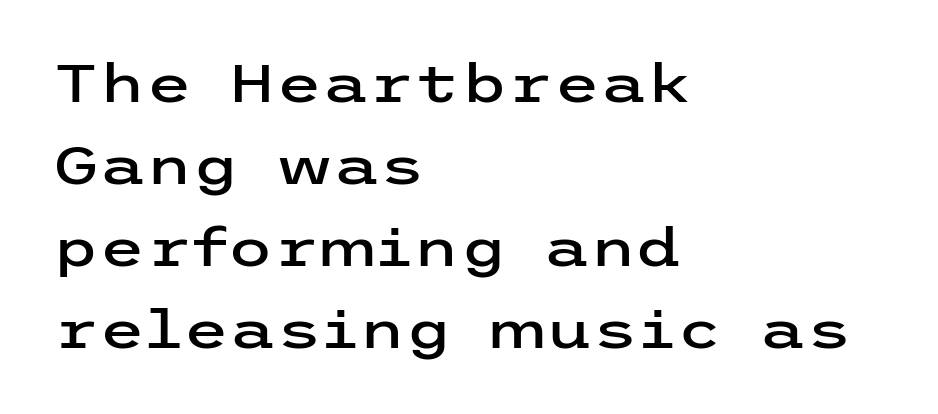
The image shows 53 px wide sans-serif type, upright; set left-aligned, normal line spacing (1.55x), normal letter spacing, not underlined; low stroke contrast and a medium x-height.
